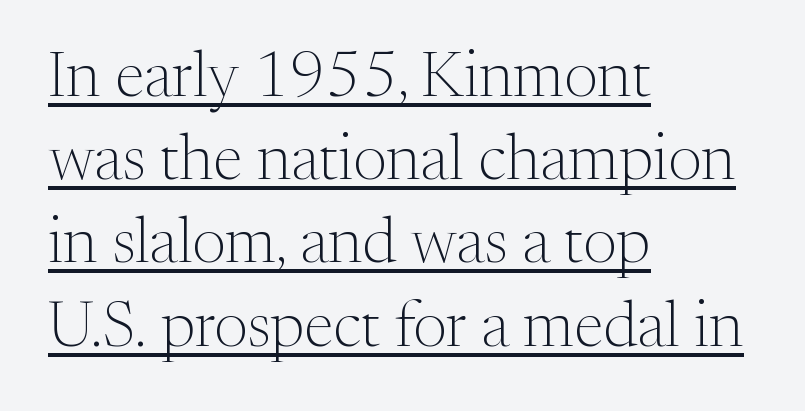
The lettering holds an erect, upright posture throughout. Character widths vary here, with narrow letters taking less room than wide ones. These glyphs show unthickened strokes, regular width or finer. The face used here is rendered with its standard letterfit.
